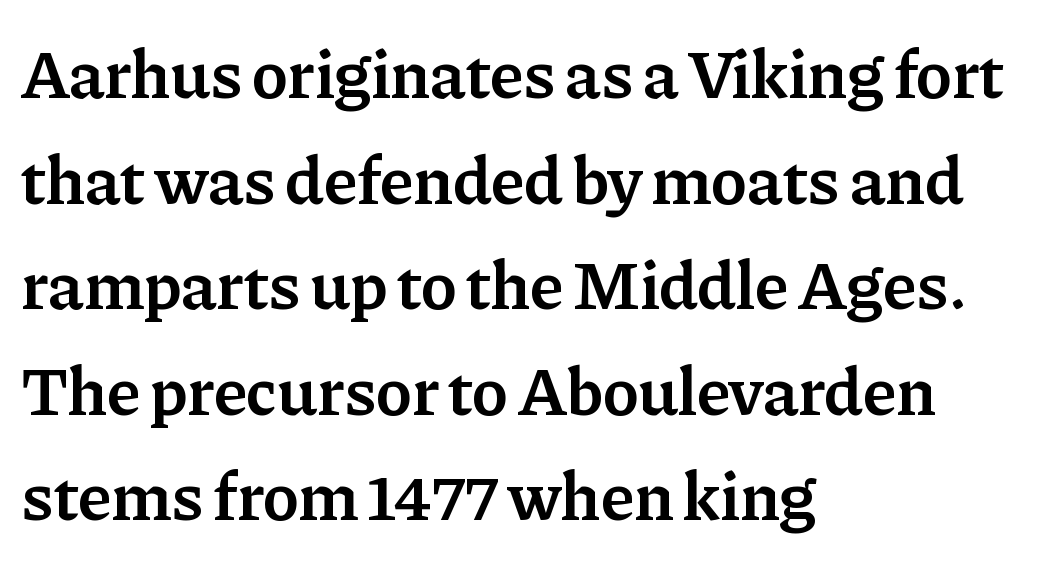
Q: Is the text bold? A: Semi-bold.
Q: Is the text italic (slanted)? A: No, it is upright.
Q: Is the typeface a serif or a sans-serif typeface? A: Serif.
Q: Is the text underlined? A: No.
Q: How is the paragraph aligned? A: Left-aligned.
Q: Is the spacing between letters normal or unusually wide? A: Normal.
Q: Is the spacing between lines tight, normal or loose? A: Normal.
Q: Width (condensed, normal, or wide)? A: Normal.
Q: Stroke contrast? A: Low.
Q: x-height? A: Medium.
Q: Monospaced? A: No.
